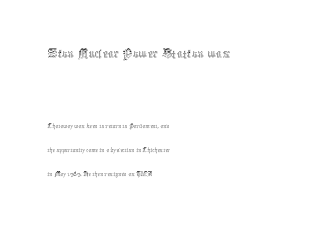
{"italic": "no", "bold": "no", "weight": "thin", "width": "condensed", "x_height": "medium", "monospaced": "no", "underline": "no", "align": "left", "line_spacing_ratio": 1.72, "letter_spacing": "normal", "letter_spacing_em": 0.0, "larger_block": "first", "size_ratio": 2.14, "glyph_px": 30}
